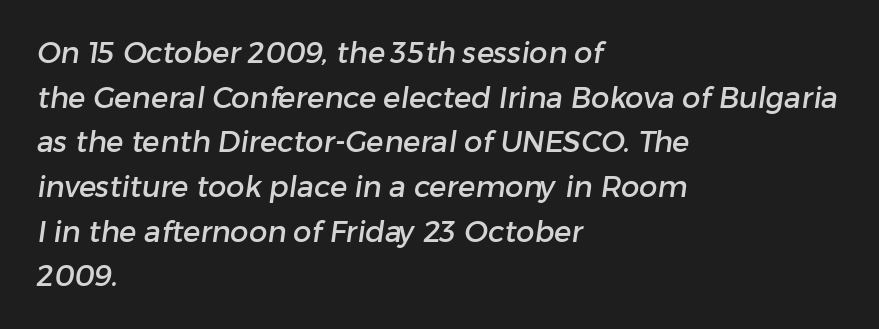
Q: Is the typeface a serif or a sans-serif typeface? A: Sans-serif.
Q: Is the text underlined? A: No.
Q: How is the paragraph aligned? A: Left-aligned.
Q: Is the spacing between letters normal or unusually wide? A: Normal.
Q: Is the spacing between lines tight, normal or loose? A: Normal.
Q: Width (condensed, normal, or wide)? A: Normal.
Q: Stroke contrast? A: Low.
Q: x-height? A: Medium.
Q: Monospaced? A: No.
